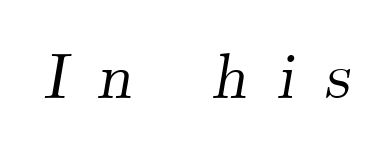
The image shows 64 px serif type, italic (leaning right); set unusually wide letter spacing (+0.46 em), not underlined; medium stroke contrast and a small x-height.
